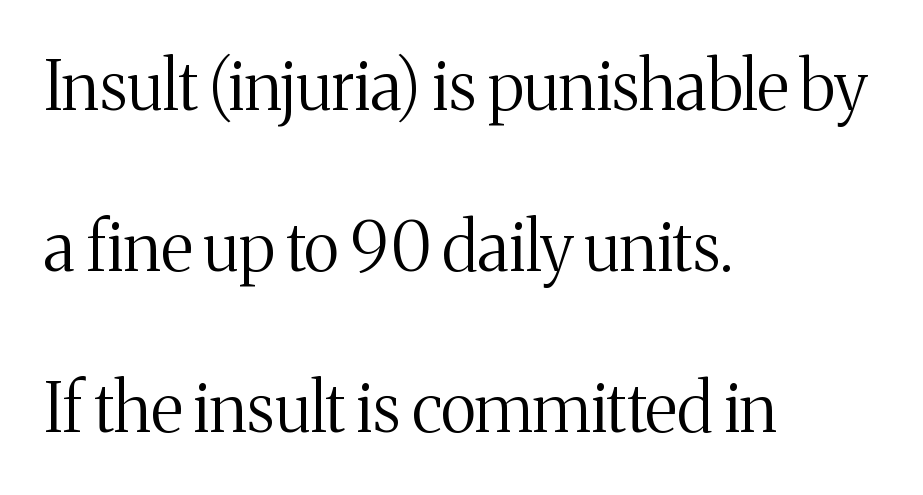
{"serif": "yes", "italic": "no", "bold": "no", "weight": "regular", "width": "normal", "stroke_contrast": "medium", "x_height": "medium", "monospaced": "no", "underline": "no", "align": "left", "line_spacing": "loose", "line_spacing_ratio": 2.4, "letter_spacing": "normal", "letter_spacing_em": 0.0, "glyph_px": 67}
